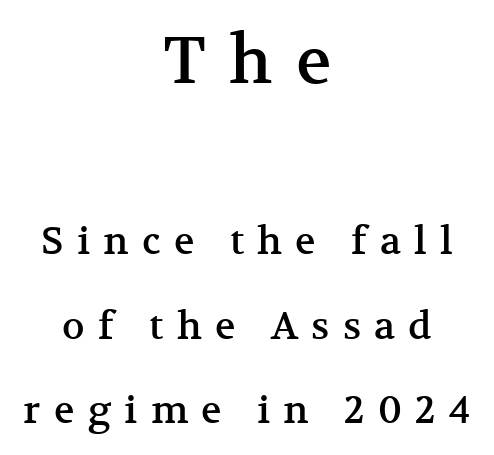
Q: Is the text italic (slanted)? A: No, it is upright.
Q: Is the typeface a serif or a sans-serif typeface? A: Serif.
Q: Is the text underlined? A: No.
Q: How is the paragraph aligned? A: Centered.
Q: Is the spacing between letters normal or unusually wide? A: Unusually wide.
Q: Is the spacing between lines tight, normal or loose? A: Loose.
Q: Which block of text is set in a larger size, the first (top) or the second (bottom)? A: The first (top) one.
Q: Width (condensed, normal, or wide)? A: Normal.
Q: Stroke contrast? A: Medium.
Q: x-height? A: Medium.
Q: Monospaced? A: No.
